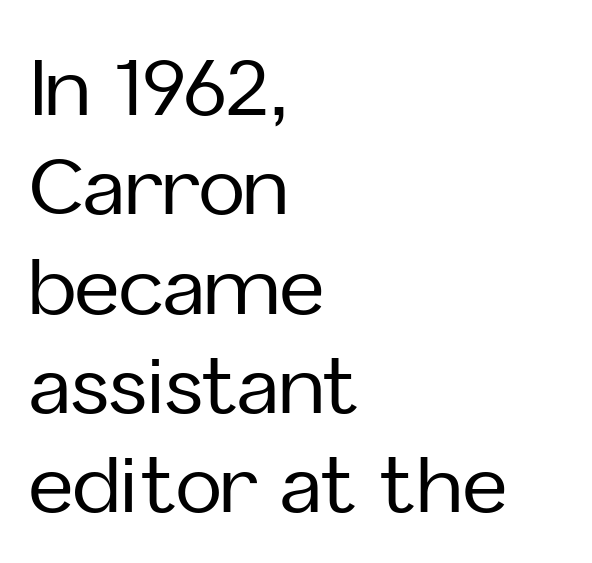
The image shows 77 px sans-serif type, upright; set left-aligned, normal line spacing (1.29x), normal letter spacing, not underlined; low stroke contrast and a medium x-height.
